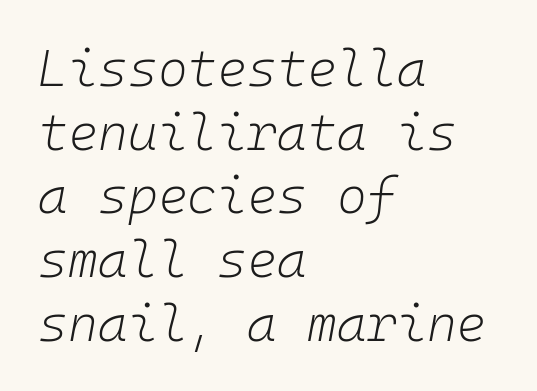
Stem width sits at or under what a default text font uses. The passage is arranged the way most books set body copy — flush left. Nothing unusual about the tracking: characters are spaced as the font intends. A clean baseline with only descenders dipping below it.
